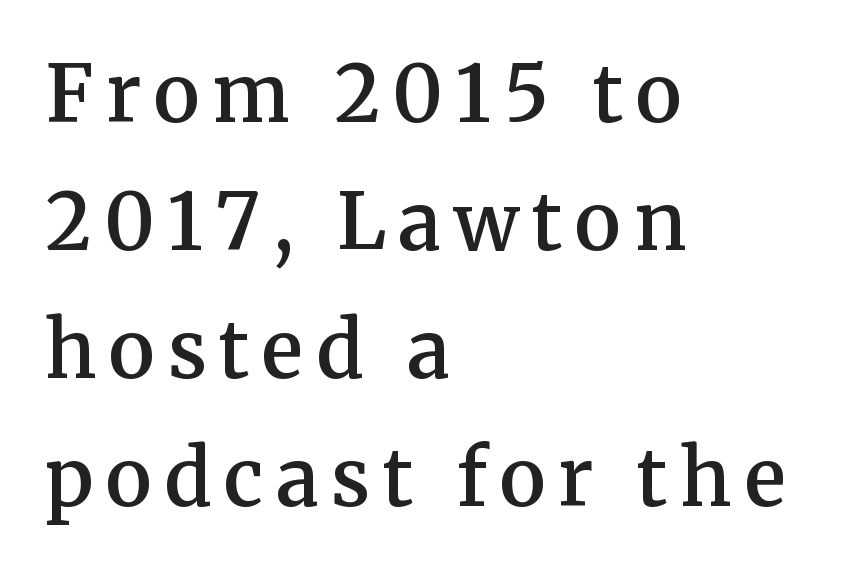
The paragraph has a hard left edge and a soft right edge. Honestly, the row spacing looks completely unremarkable. Classification — serif. These words are printed semibold, heavier than regular yet not bold. Posture: upright roman. Beneath every word, the page is bare.
